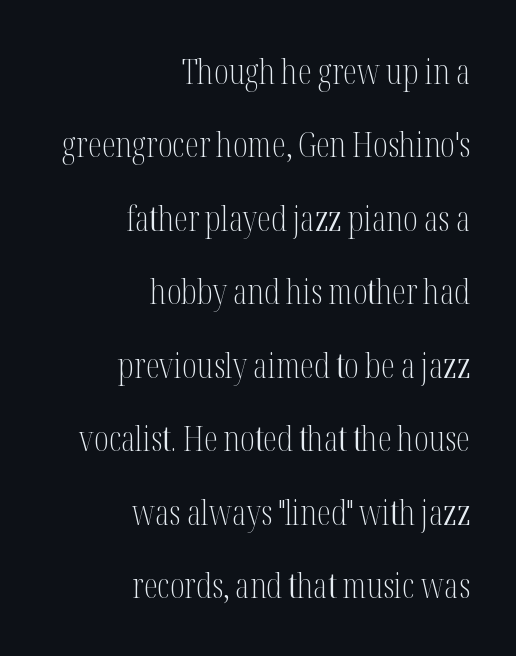
Q: Is the text bold? A: No.
Q: Is the text italic (slanted)? A: No, it is upright.
Q: Is the typeface a serif or a sans-serif typeface? A: Serif.
Q: Is the text underlined? A: No.
Q: How is the paragraph aligned? A: Right-aligned.
Q: Is the spacing between letters normal or unusually wide? A: Normal.
Q: Is the spacing between lines tight, normal or loose? A: Loose.
Q: Width (condensed, normal, or wide)? A: Condensed.
Q: Stroke contrast? A: Medium.
Q: x-height? A: Medium.
Q: Monospaced? A: No.
